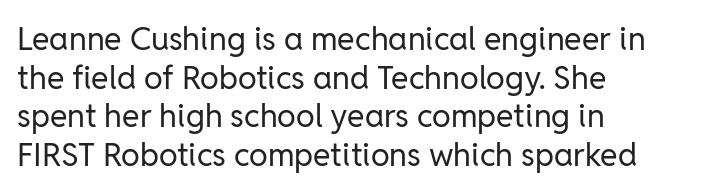
{"serif": "no", "italic": "no", "bold": "no", "weight": "regular", "width": "normal", "stroke_contrast": "low", "x_height": "medium", "monospaced": "no", "underline": "no", "align": "left", "line_spacing_ratio": 1.21, "letter_spacing": "normal", "letter_spacing_em": 0.0, "glyph_px": 32}
